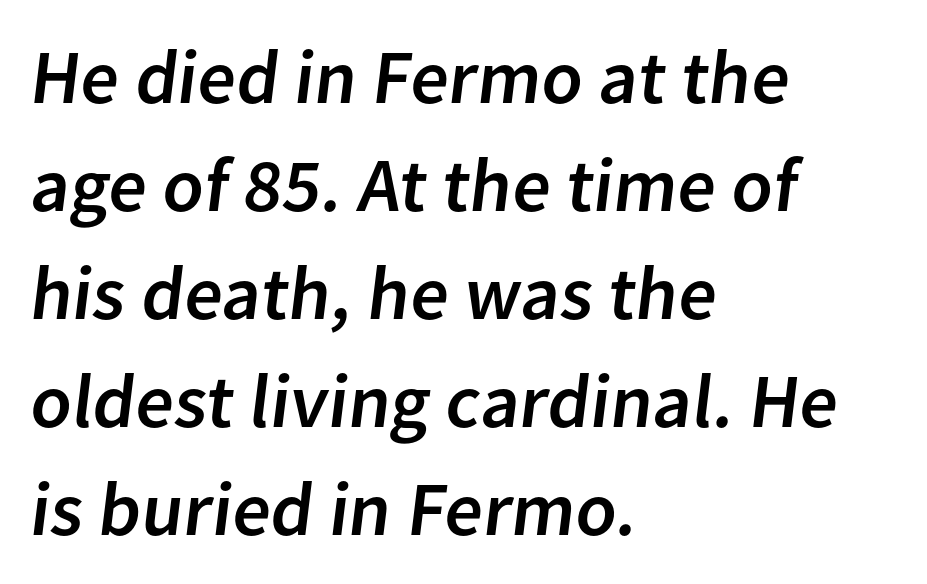
Q: Is the typeface a serif or a sans-serif typeface? A: Sans-serif.
Q: Is the text underlined? A: No.
Q: How is the paragraph aligned? A: Left-aligned.
Q: Is the spacing between letters normal or unusually wide? A: Normal.
Q: Is the spacing between lines tight, normal or loose? A: Normal.
Q: Width (condensed, normal, or wide)? A: Normal.
Q: Stroke contrast? A: Low.
Q: x-height? A: Medium.
Q: Monospaced? A: No.
